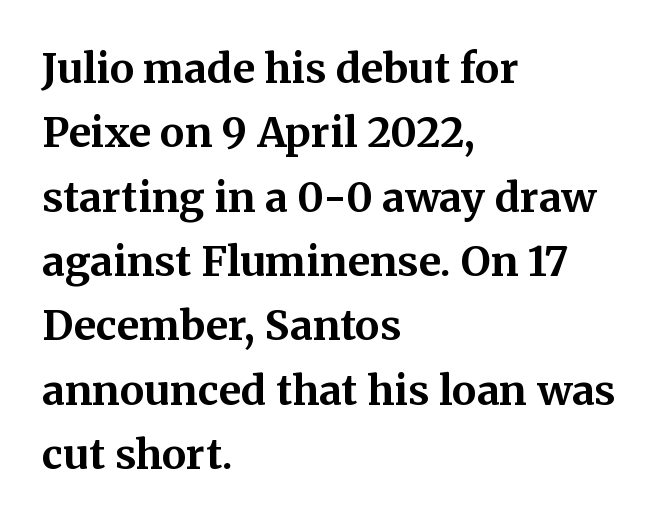
The image shows 41 px bold serif type, upright; set left-aligned, normal line spacing (1.57x), normal letter spacing, not underlined; medium stroke contrast and a medium x-height.
